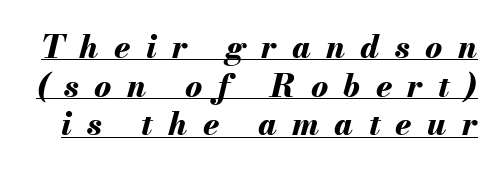
{"italic": "yes", "lean": "right", "slant_degrees": 13, "bold": "yes", "weight": "bold", "width": "normal", "stroke_contrast": "medium", "x_height": "small", "monospaced": "no", "underline": "yes", "line_spacing_ratio": 1.21, "letter_spacing": "wide", "letter_spacing_em": 0.48, "glyph_px": 32}
